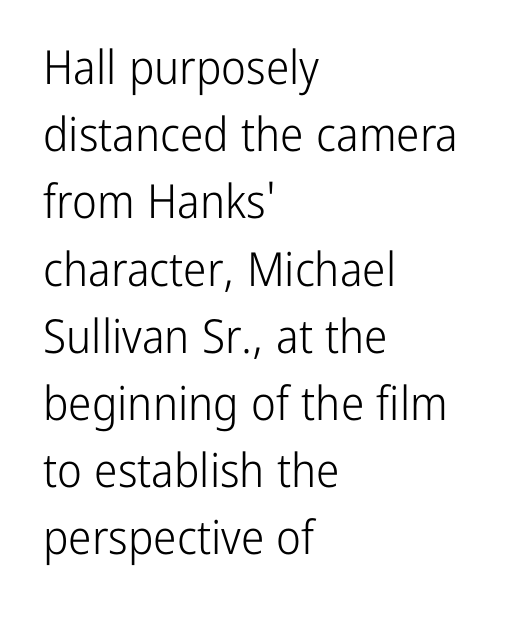
{"serif": "no", "italic": "no", "bold": "no", "weight": "light", "width": "condensed", "stroke_contrast": "low", "x_height": "medium", "monospaced": "no", "underline": "no", "align": "left", "line_spacing": "normal", "line_spacing_ratio": 1.43, "letter_spacing": "normal", "letter_spacing_em": 0.0, "glyph_px": 47}
